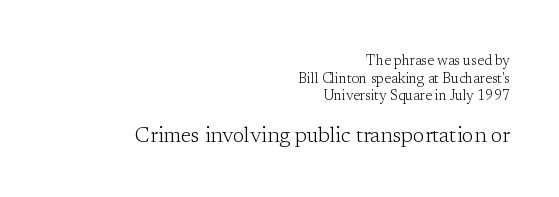
The image shows 21 px text type, upright; set right-aligned, normal line spacing (1.26x), normal letter spacing, not underlined; the second (bottom) block is 1.5x larger.
